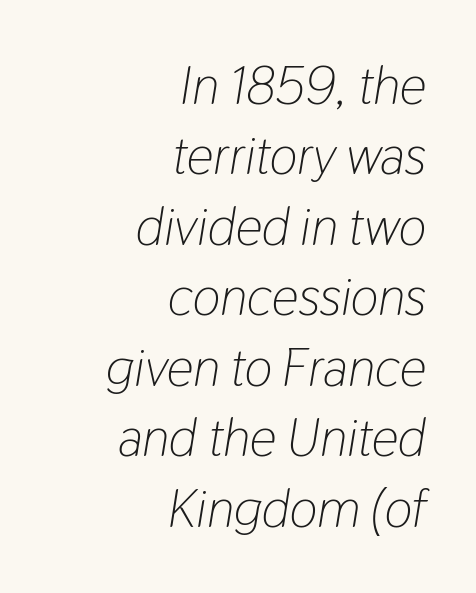
{"italic": "yes", "lean": "right", "slant_degrees": 9, "bold": "no", "weight": "light", "width": "condensed", "stroke_contrast": "low", "x_height": "medium", "monospaced": "no", "underline": "no", "align": "right", "line_spacing": "normal", "line_spacing_ratio": 1.33, "letter_spacing": "normal", "letter_spacing_em": 0.0, "glyph_px": 53}
